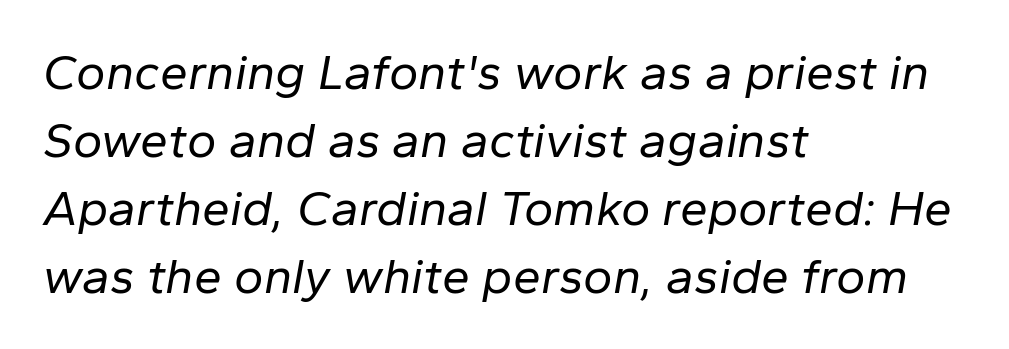
{"italic": "yes", "lean": "right", "slant_degrees": 10, "bold": "no", "weight": "regular", "width": "normal", "stroke_contrast": "low", "x_height": "medium", "monospaced": "no", "underline": "no", "align": "left", "line_spacing": "normal", "line_spacing_ratio": 1.36, "letter_spacing": "normal", "letter_spacing_em": 0.0, "glyph_px": 50}
